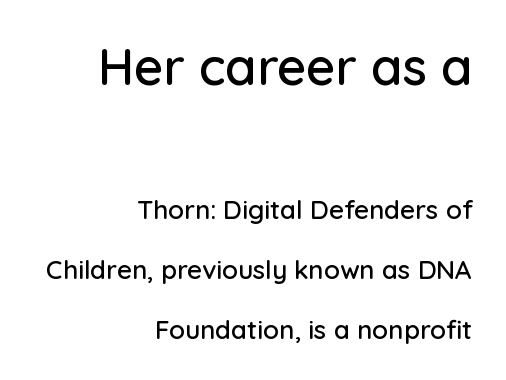
{"serif": "no", "italic": "no", "width": "normal", "stroke_contrast": "low", "x_height": "medium", "monospaced": "no", "underline": "no", "align": "right", "line_spacing": "loose", "line_spacing_ratio": 2.31, "letter_spacing": "normal", "letter_spacing_em": 0.0, "larger_block": "first", "size_ratio": 1.96, "glyph_px": 51}
